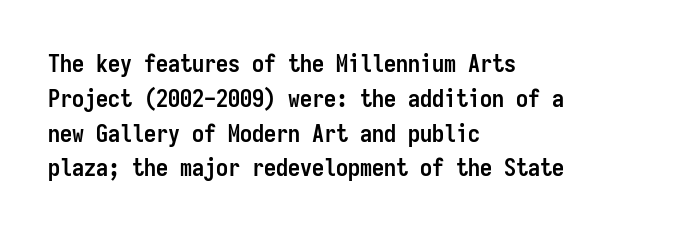
Q: Is the text bold? A: Yes.
Q: Is the text italic (slanted)? A: No, it is upright.
Q: Is the text underlined? A: No.
Q: How is the paragraph aligned? A: Left-aligned.
Q: Is the spacing between letters normal or unusually wide? A: Normal.
Q: Is the spacing between lines tight, normal or loose? A: Normal.
